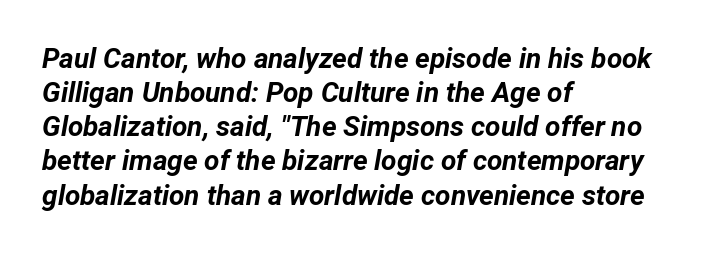
The image shows 28 px bold type, italic (leaning right); set left-aligned, line spacing 1.22x, normal letter spacing, not underlined; low stroke contrast and a medium x-height.
